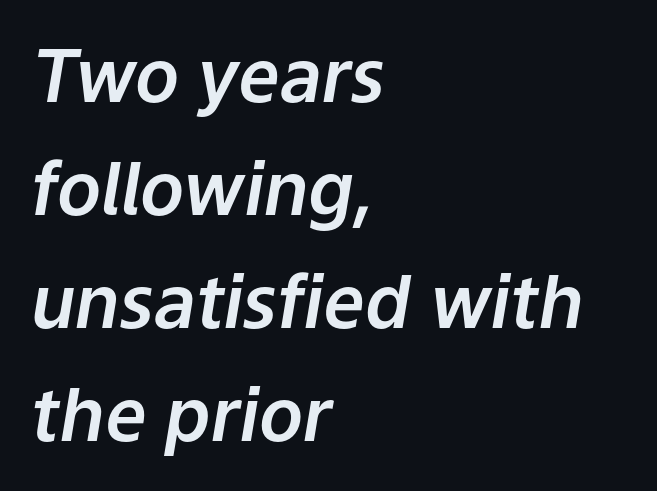
{"italic": "yes", "lean": "right", "slant_degrees": 9, "width": "normal", "stroke_contrast": "low", "x_height": "medium", "monospaced": "no", "underline": "no", "align": "left", "line_spacing": "normal", "line_spacing_ratio": 1.55, "letter_spacing": "normal", "letter_spacing_em": 0.0, "glyph_px": 73}
